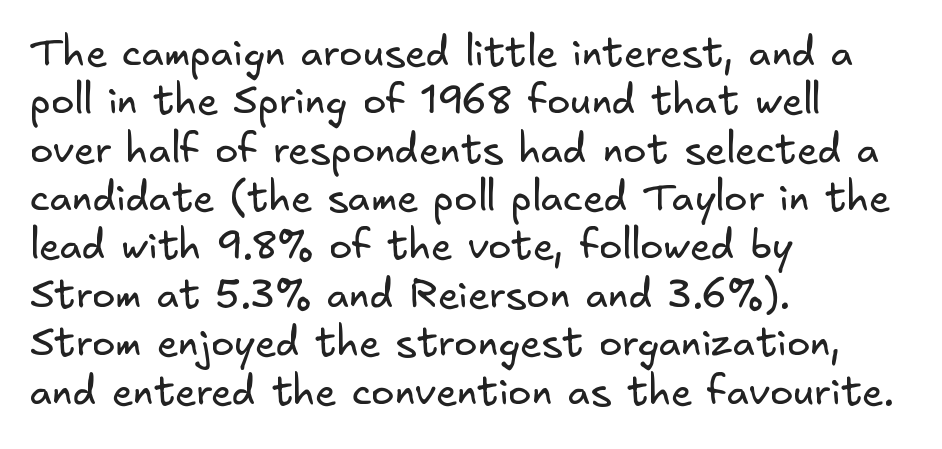
The image shows 39 px regular-weight sans-serif type; set left-aligned, line spacing 1.24x, normal letter spacing, not underlined; low stroke contrast and a small x-height.
